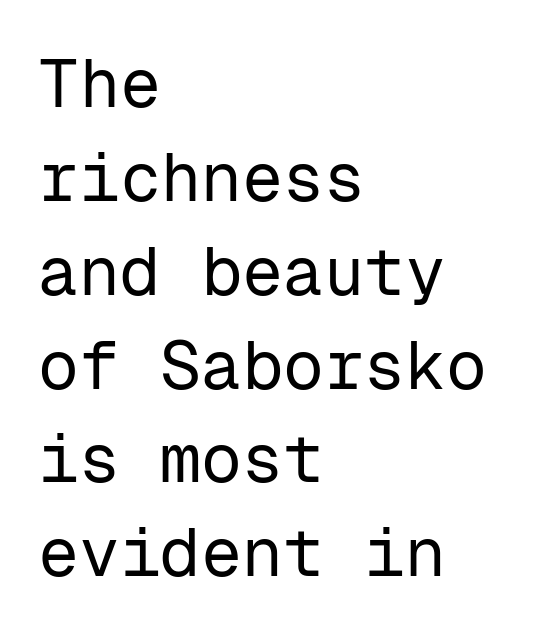
{"serif": "no", "italic": "no", "bold": "no", "weight": "regular", "width": "normal", "stroke_contrast": "low", "x_height": "medium", "monospaced": "yes", "underline": "no", "align": "left", "line_spacing": "normal", "line_spacing_ratio": 1.38, "letter_spacing": "normal", "letter_spacing_em": 0.0, "glyph_px": 68}
